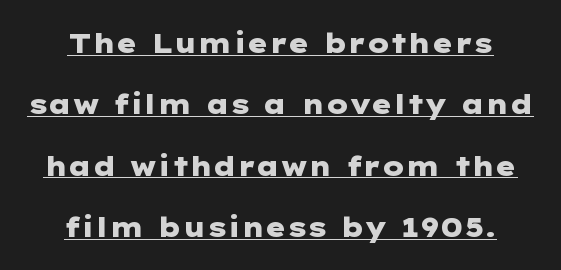
{"italic": "no", "bold": "yes", "underline": "yes", "align": "center", "line_spacing": "loose", "line_spacing_ratio": 2.27, "letter_spacing": "normal", "letter_spacing_em": 0.0, "glyph_px": 27}
